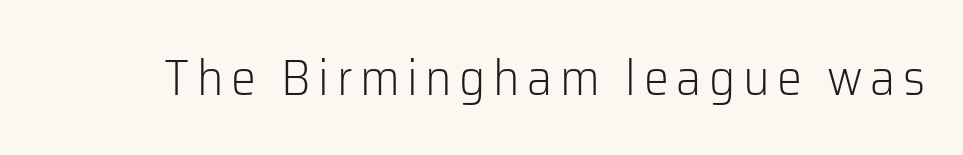
When letters stand straight like this, we call the style roman or upright. Each letter keeps its own natural width here, so spacing adapts to shape. Is this a sans? Yes — the strokes have no serifs. The zone under the glyphs is completely vacant. Each stroke keeps to a modest, everyday thickness or less.
